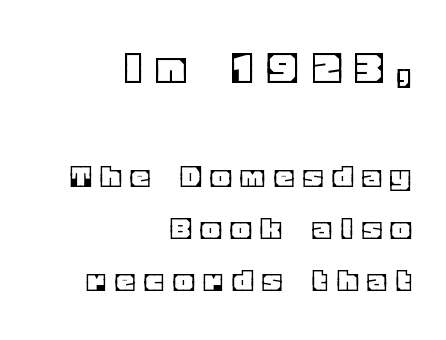
The image shows 52 px text type, upright; set right-aligned, normal line spacing (1.49x), unusually wide letter spacing (+0.33 em), not underlined; the first (top) block is 1.49x larger; a large x-height.
